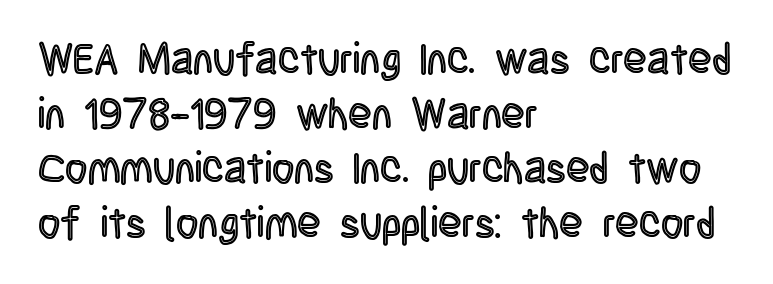
Posture: upright roman. Every row of glyphs begins at an identical x-position on the left. Nobody drew a line under any word here. If you measured baseline to baseline, you'd find a middling distance. Standard letterfit; no display-style spreading of the glyphs. Think of a printed novel: that variable character pitch is what you see here.
